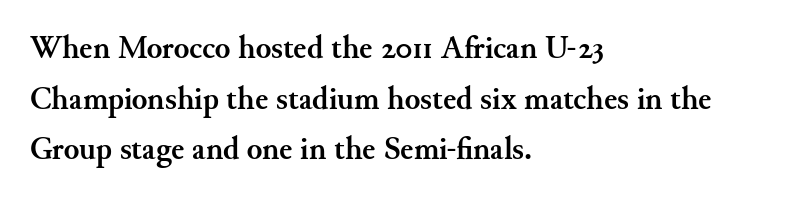
The image shows 32 px semibold serif type, upright; set left-aligned, normal line spacing (1.58x), normal letter spacing, not underlined; medium stroke contrast and a small x-height.
